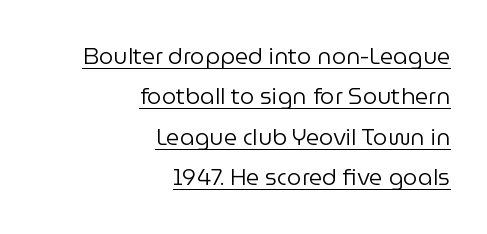
{"italic": "no", "bold": "no", "underline": "yes", "align": "right", "line_spacing_ratio": 1.76, "letter_spacing": "normal", "letter_spacing_em": 0.0, "glyph_px": 23}
